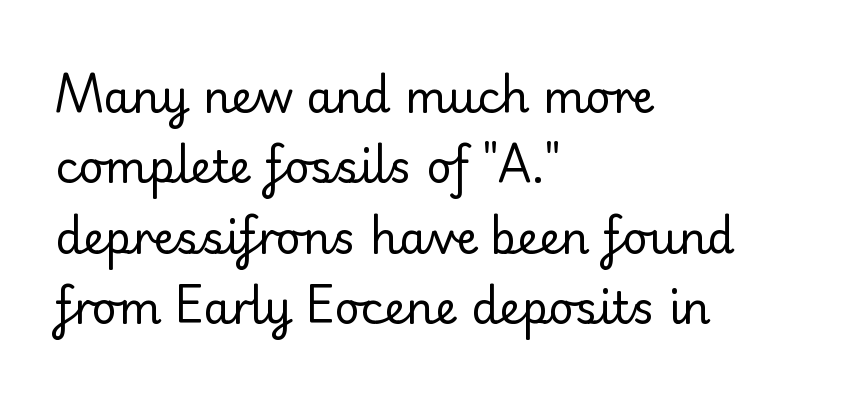
{"serif": "no", "italic": "no", "bold": "no", "weight": "regular", "width": "normal", "stroke_contrast": "low", "x_height": "small", "monospaced": "no", "underline": "no", "align": "left", "line_spacing": "normal", "line_spacing_ratio": 1.6, "letter_spacing": "normal", "letter_spacing_em": 0.0, "glyph_px": 44}
